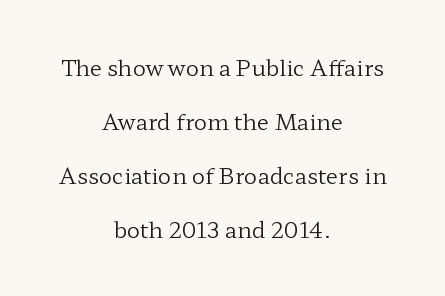
Only glyphs here, with clear space below each row. Every character sits straight up, as roman type does. Is this a heavy cut? Hardly; it is regular or lighter. This rendering leaves character spacing at its baseline value.
